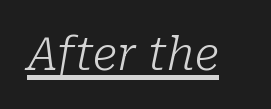
The image shows 46 px light serif type, italic (leaning right); set normal letter spacing, underlined; low stroke contrast and a medium x-height.
